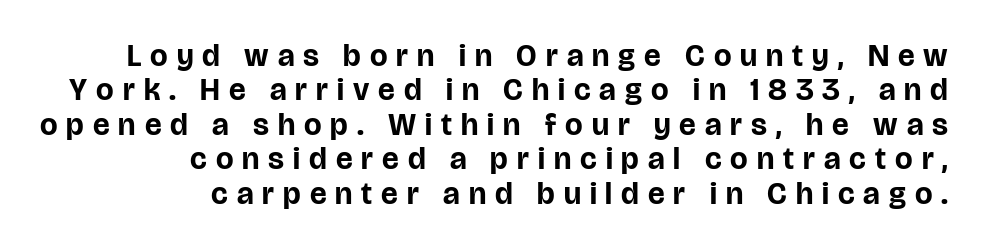
Substantial extra tracking has been applied to these lines. No feet cap the strokes, marking this as sans-serif type. Unmarked baselines from the first word to the last. Weight: bold. Characters remain perfectly vertical along every line. Closely set lines give the paragraph a compact silhouette.
